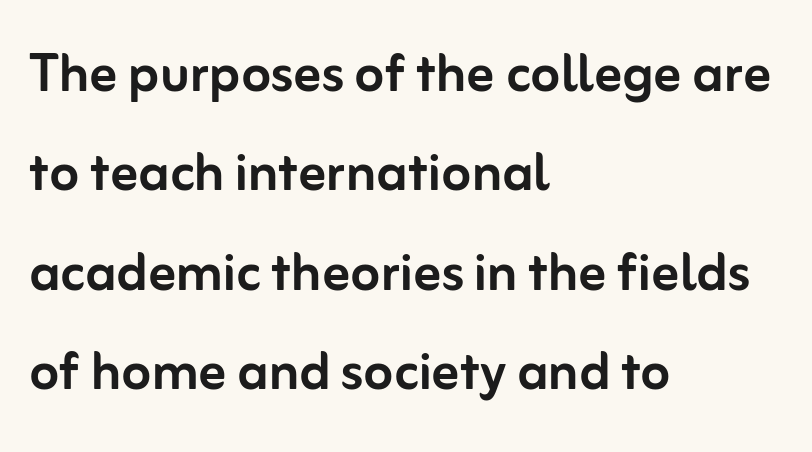
A normal amount of white space separates one row of letters from the next. Compared with typical body copy, the letter spacing here is the same. Teacher's note: observe the even left margin — that is flush-left alignment. Note the varied advance widths — an 'i' is clearly narrower than an 'm'. What kind of face is this? One without serifs — a sans. A bare baseline throughout the passage.
